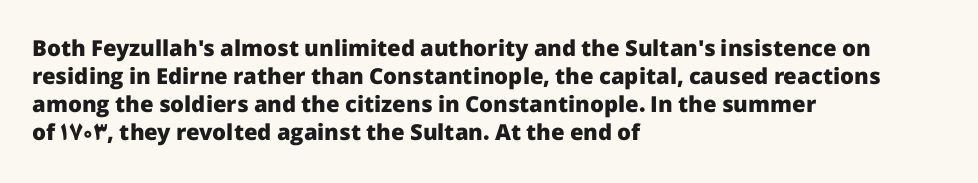
The image shows 22 px bold type, upright; set left-aligned, normal line spacing (1.27x), normal letter spacing, not underlined.
